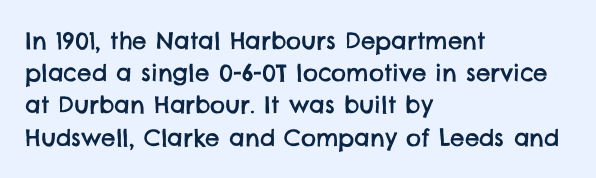
{"underline": "no", "align": "left", "line_spacing": "normal", "line_spacing_ratio": 1.4, "letter_spacing": "normal", "letter_spacing_em": 0.0, "glyph_px": 23}
